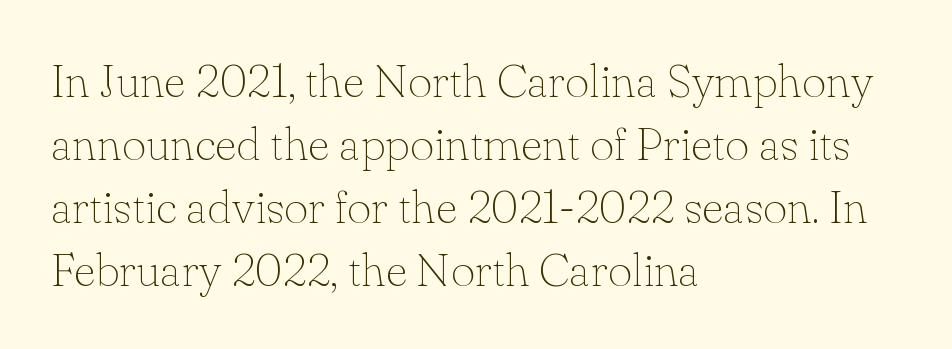
Which margin do the lines hug? The left one — the right edge is uneven. The space beneath each line is pristine and unruled. Varying glyph widths throughout — classic text-font behaviour. The strokes carry an ordinary text weight at most. Do the letters lean? They stand straight.
